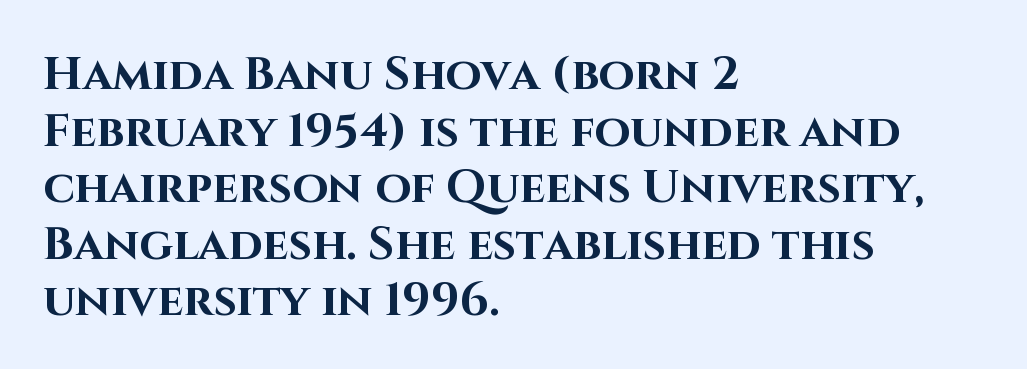
Q: Is the text bold? A: Yes.
Q: Is the text italic (slanted)? A: No, it is upright.
Q: Is the typeface a serif or a sans-serif typeface? A: Sans-serif.
Q: Is the text underlined? A: No.
Q: How is the paragraph aligned? A: Left-aligned.
Q: Is the spacing between letters normal or unusually wide? A: Normal.
Q: Width (condensed, normal, or wide)? A: Normal.
Q: Stroke contrast? A: High.
Q: x-height? A: Large.
Q: Monospaced? A: No.
